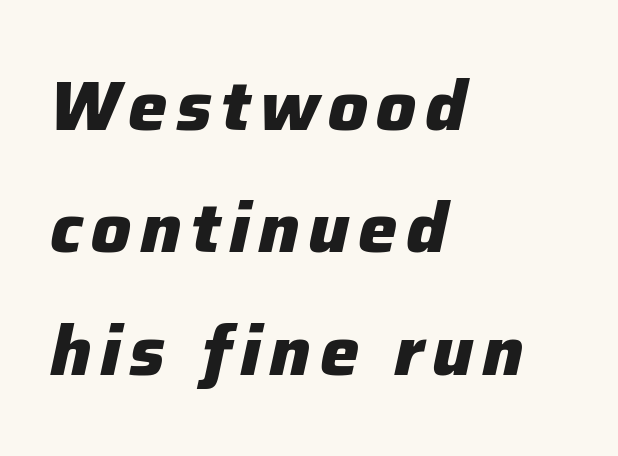
The image shows 70 px heavy type, italic (leaning right); set left-aligned, line spacing 1.75x, not underlined; low stroke contrast and a medium x-height.
